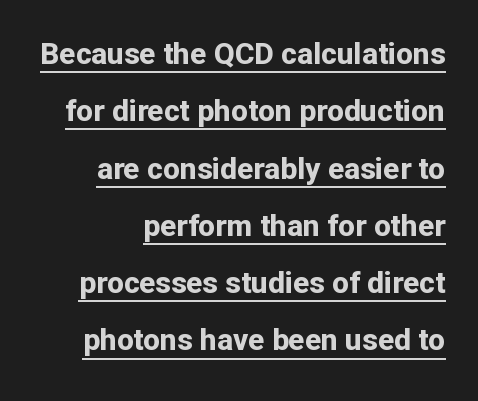
Q: Is the text bold? A: Yes.
Q: Is the text italic (slanted)? A: No, it is upright.
Q: Is the typeface a serif or a sans-serif typeface? A: Sans-serif.
Q: Is the text underlined? A: Yes.
Q: How is the paragraph aligned? A: Right-aligned.
Q: Is the spacing between letters normal or unusually wide? A: Normal.
Q: Is the spacing between lines tight, normal or loose? A: Loose.
Q: Width (condensed, normal, or wide)? A: Normal.
Q: Stroke contrast? A: Low.
Q: x-height? A: Medium.
Q: Monospaced? A: No.
